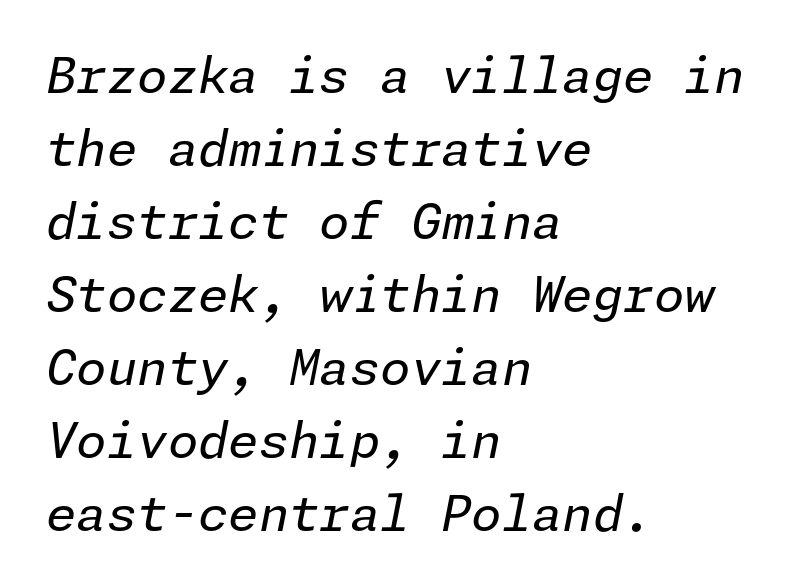
Q: Is the text bold? A: No.
Q: Is the text italic (slanted)? A: Yes, it leans right by about 11 degrees.
Q: Is the text underlined? A: No.
Q: How is the paragraph aligned? A: Left-aligned.
Q: Is the spacing between letters normal or unusually wide? A: Normal.
Q: Is the spacing between lines tight, normal or loose? A: Normal.
Q: Width (condensed, normal, or wide)? A: Normal.
Q: Stroke contrast? A: Low.
Q: x-height? A: Medium.
